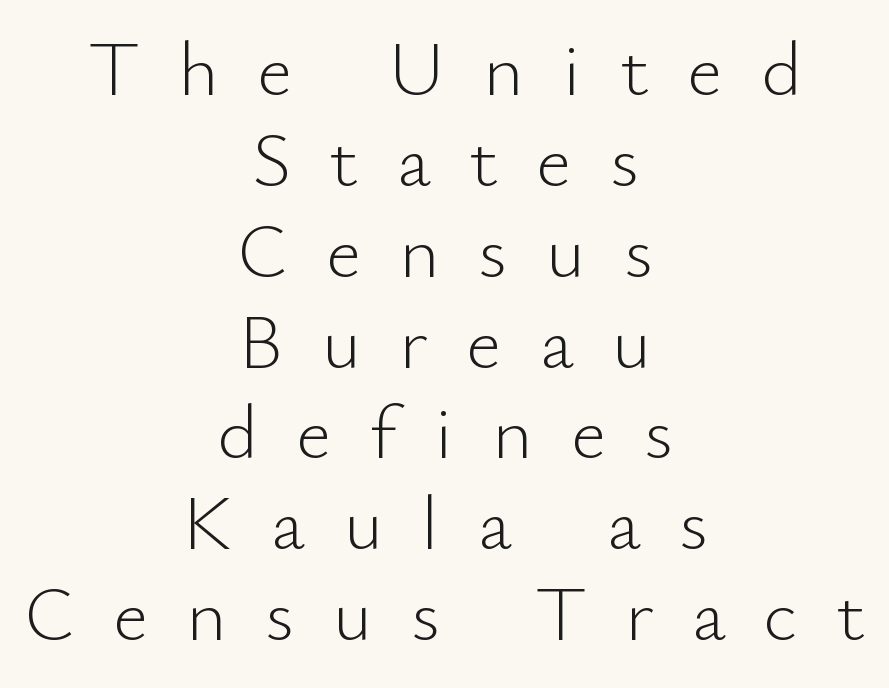
Q: Is the text bold? A: No.
Q: Is the text italic (slanted)? A: No, it is upright.
Q: Is the typeface a serif or a sans-serif typeface? A: Sans-serif.
Q: Is the text underlined? A: No.
Q: How is the paragraph aligned? A: Centered.
Q: Is the spacing between letters normal or unusually wide? A: Unusually wide.
Q: Width (condensed, normal, or wide)? A: Normal.
Q: Stroke contrast? A: Low.
Q: x-height? A: Small.
Q: Monospaced? A: No.
